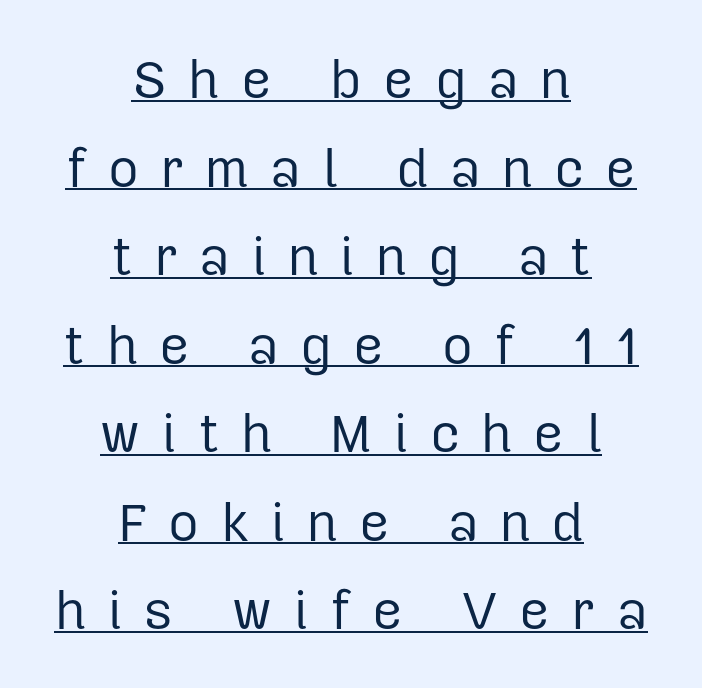
Does the leading feel generous? No, just average. Nope, no serifs anywhere on these letters. Compared with a flush-left layout, this one balances lines on the center instead. The lettering holds an erect, upright posture throughout. Here the glyphs are tracked loosely, breaking word shapes into spaced letters. A typesetter would call this proportional, since set widths differ per character.
